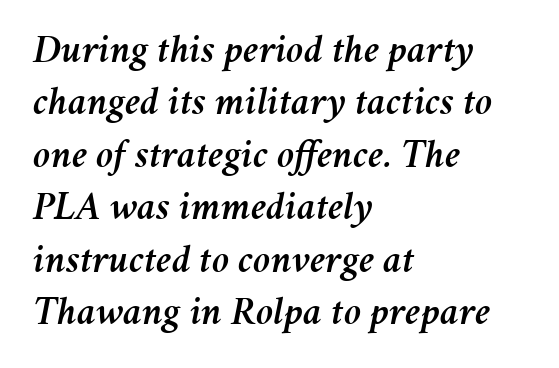
{"italic": "yes", "lean": "right", "slant_degrees": 11, "width": "normal", "stroke_contrast": "medium", "x_height": "medium", "monospaced": "no", "underline": "no", "align": "left", "line_spacing": "normal", "line_spacing_ratio": 1.31, "letter_spacing": "normal", "letter_spacing_em": 0.0, "glyph_px": 40}
